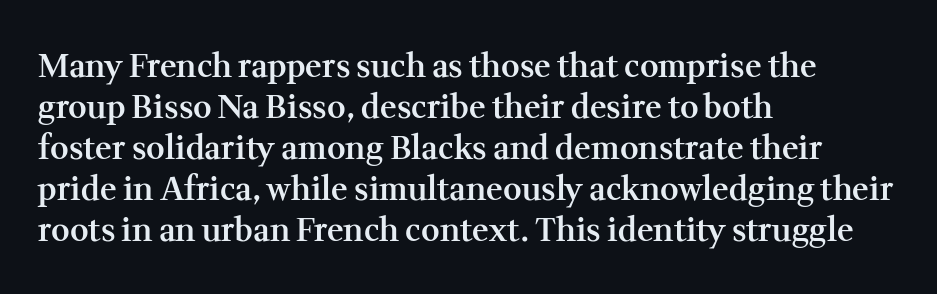
{"serif": "yes", "italic": "no", "bold": "semi", "weight": "semibold", "width": "normal", "stroke_contrast": "medium", "x_height": "medium", "monospaced": "no", "underline": "no", "align": "left", "line_spacing": "normal", "line_spacing_ratio": 1.28, "letter_spacing": "normal", "letter_spacing_em": 0.0, "glyph_px": 32}
